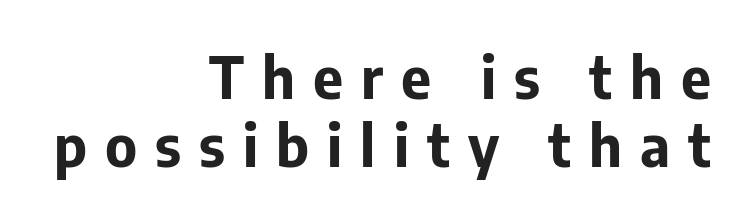
Q: Is the text bold? A: Yes.
Q: Is the text italic (slanted)? A: No, it is upright.
Q: Is the typeface a serif or a sans-serif typeface? A: Sans-serif.
Q: Is the text underlined? A: No.
Q: How is the paragraph aligned? A: Right-aligned.
Q: Is the spacing between letters normal or unusually wide? A: Unusually wide.
Q: Width (condensed, normal, or wide)? A: Normal.
Q: Stroke contrast? A: Low.
Q: x-height? A: Medium.
Q: Monospaced? A: No.
